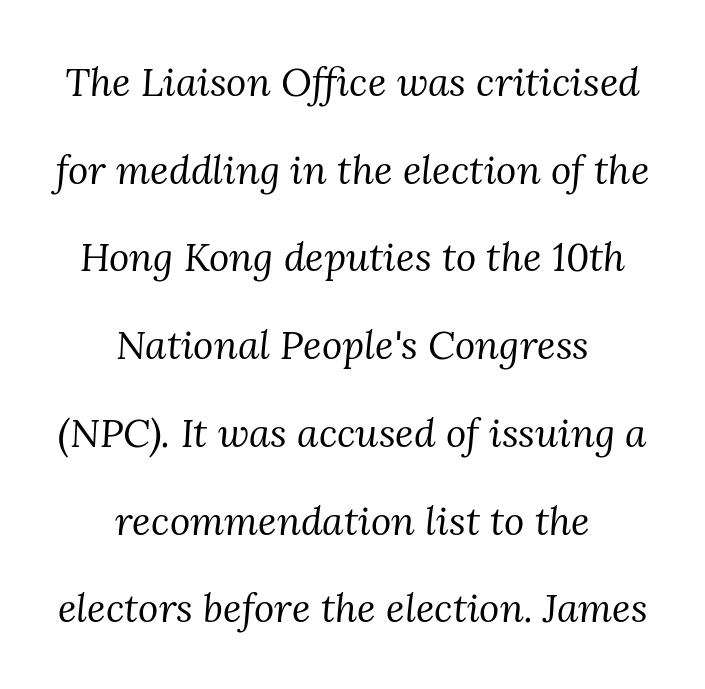
Q: Is the text bold? A: No.
Q: Is the text italic (slanted)? A: Yes, it leans right by about 3 degrees.
Q: Is the typeface a serif or a sans-serif typeface? A: Serif.
Q: Is the text underlined? A: No.
Q: How is the paragraph aligned? A: Centered.
Q: Is the spacing between letters normal or unusually wide? A: Normal.
Q: Is the spacing between lines tight, normal or loose? A: Loose.
Q: Width (condensed, normal, or wide)? A: Normal.
Q: Stroke contrast? A: Medium.
Q: x-height? A: Medium.
Q: Monospaced? A: No.
